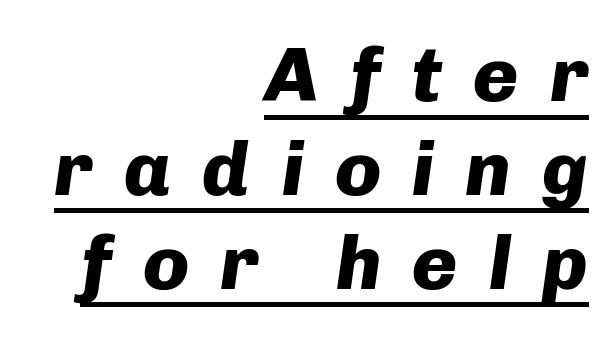
All the whitespace from short lines collects on the left. When letters slant like this, we call the style italic. The rendering uses a bold face; every stroke is thick and dark. The passage shown has open, widely tracked lettering throughout. Do the characters align in a grid? No, the font is proportional. Each line of the rendering has a horizontal stroke beneath the glyphs.
